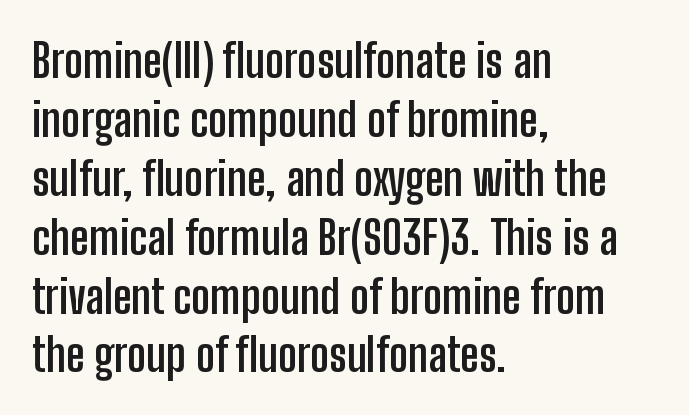
The image shows 46 px semibold, condensed sans-serif type, upright; set left-aligned, normal line spacing (1.28x), normal letter spacing, not underlined; low stroke contrast and a medium x-height.
